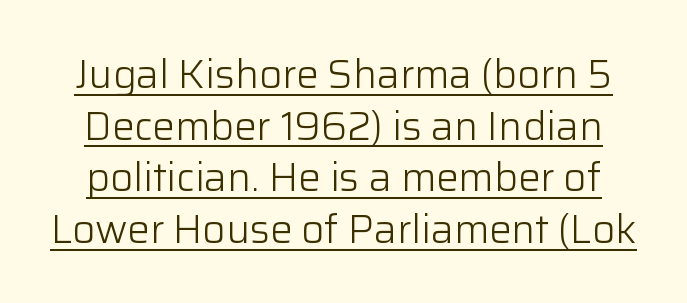
{"serif": "no", "italic": "no", "bold": "no", "weight": "light", "width": "normal", "stroke_contrast": "low", "x_height": "medium", "monospaced": "no", "underline": "yes", "line_spacing": "normal", "line_spacing_ratio": 1.29, "letter_spacing": "normal", "letter_spacing_em": 0.0, "glyph_px": 40}
